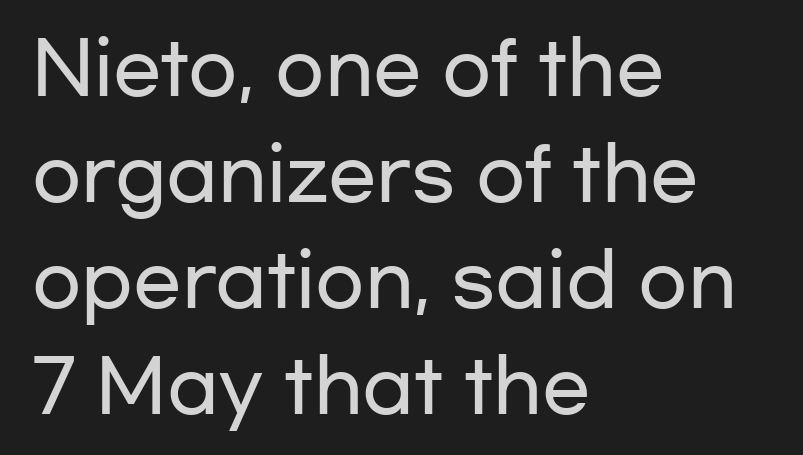
The face used here is proportionally spaced, like ordinary book or web type. What stands out about the letter spacing? Nothing — it is the standard amount. Grotesque or geometric, the face here clearly has no serifs. The lines sit at an ordinary, default distance from one another.
